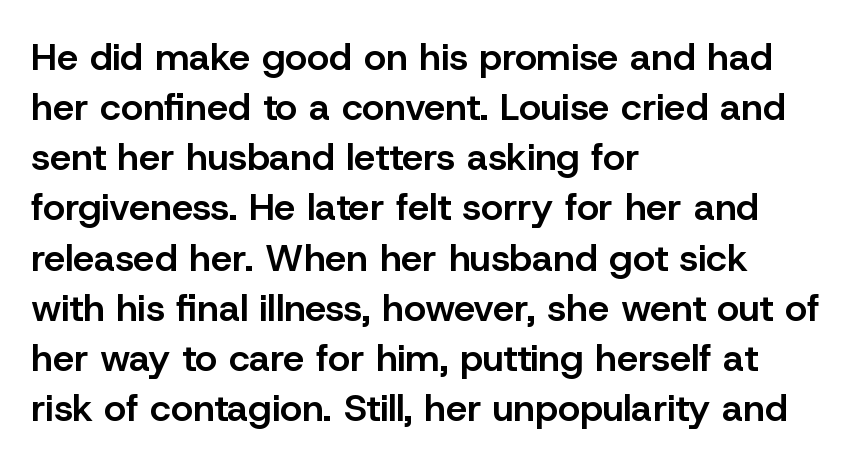
Compared with typical paragraphs, the rows here are spaced about the same. The string is rendered with underlining switched off. Between one letter and the next there's only the usual sliver of space. It's the straight-up-and-down kind of type. Heft: intermediate — a semibold.
